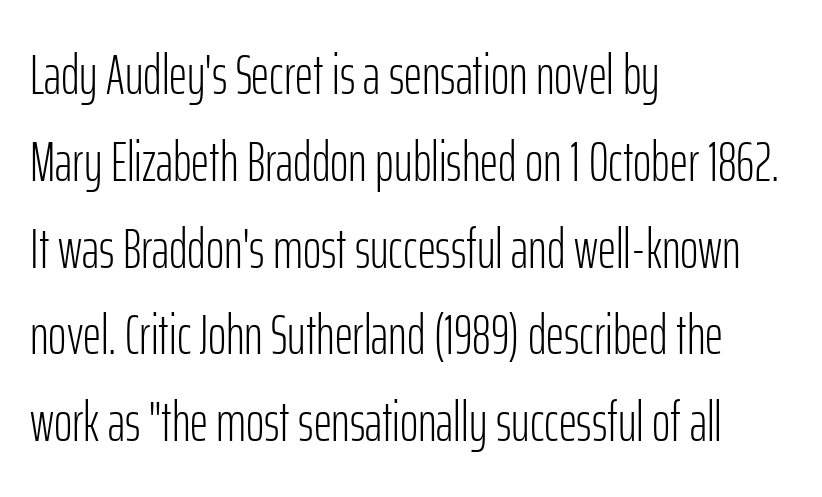
{"serif": "no", "italic": "no", "bold": "no", "weight": "light", "width": "condensed", "stroke_contrast": "low", "x_height": "medium", "monospaced": "no", "underline": "no", "align": "left", "line_spacing": "normal", "line_spacing_ratio": 1.55, "letter_spacing": "normal", "letter_spacing_em": 0.0, "glyph_px": 56}
